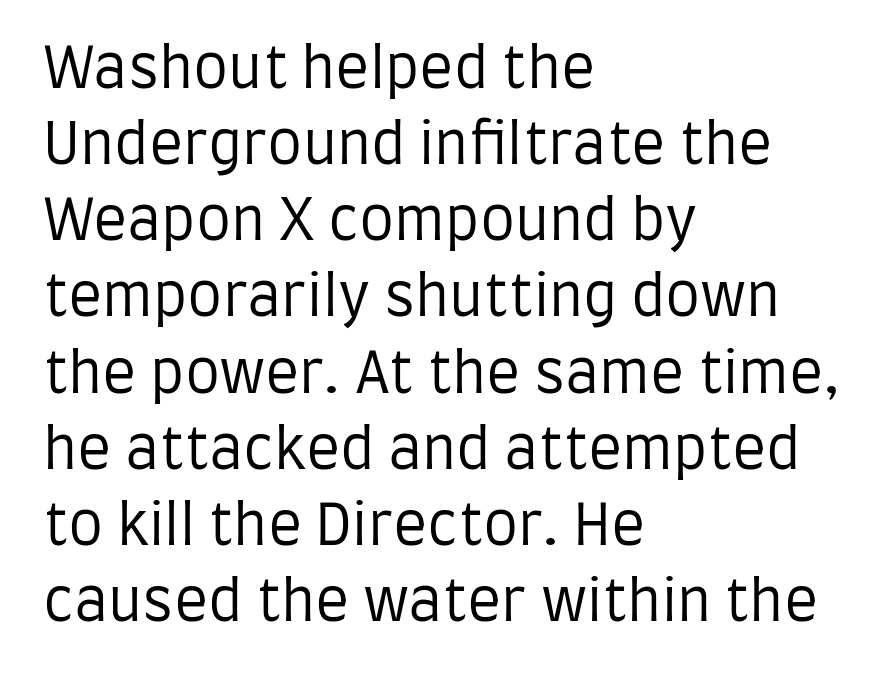
{"serif": "no", "italic": "no", "bold": "no", "weight": "regular", "width": "condensed", "stroke_contrast": "low", "x_height": "large", "monospaced": "no", "underline": "no", "align": "left", "line_spacing": "normal", "line_spacing_ratio": 1.36, "letter_spacing": "normal", "letter_spacing_em": 0.0, "glyph_px": 56}
